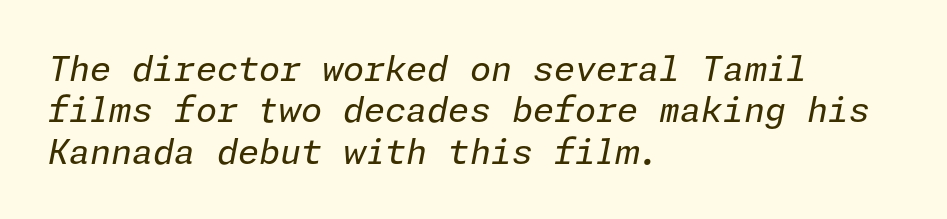
{"italic": "yes", "lean": "right", "slant_degrees": 11, "bold": "no", "weight": "regular", "width": "normal", "stroke_contrast": "low", "x_height": "medium", "underline": "no", "align": "left", "line_spacing_ratio": 1.22, "letter_spacing": "normal", "letter_spacing_em": 0.0, "glyph_px": 34}
